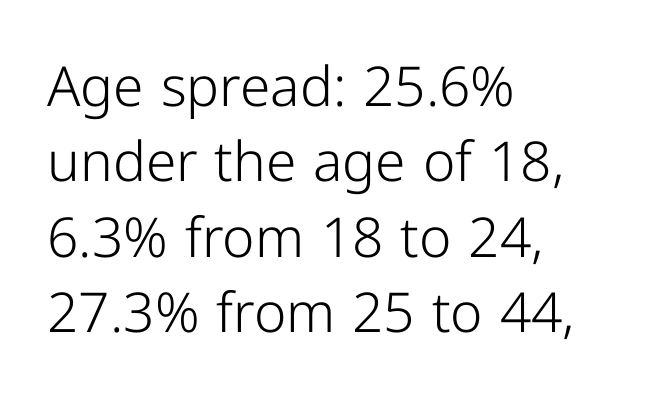
Anything drawn beneath the words? Only blank space. Posture: vertical. Stem width sits at or under what a default text font uses. Leading: standard. Compared with a centered layout, this one pins lines to the left instead.
